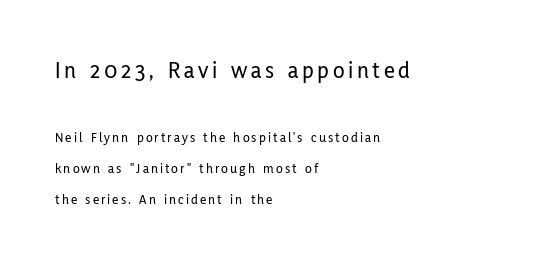
Q: Is the text italic (slanted)? A: No, it is upright.
Q: Is the text underlined? A: No.
Q: How is the paragraph aligned? A: Left-aligned.
Q: Is the spacing between lines tight, normal or loose? A: Loose.
Q: Which block of text is set in a larger size, the first (top) or the second (bottom)? A: The first (top) one.
